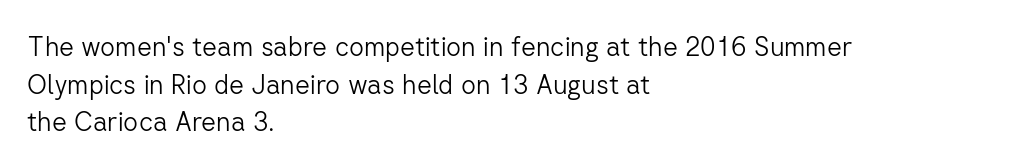
The image shows 26 px text type, upright; set left-aligned, normal line spacing (1.45x), normal letter spacing, not underlined.
